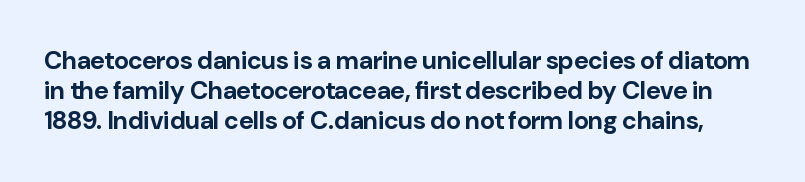
Q: Is the text bold? A: Yes.
Q: Is the text italic (slanted)? A: No, it is upright.
Q: Is the text underlined? A: No.
Q: Is the spacing between letters normal or unusually wide? A: Normal.
